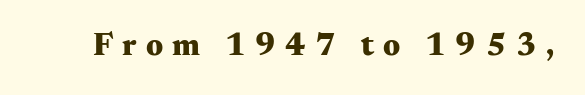
The baseline area is clear. Italic: no, the glyphs are upright roman. Is this a fixed-width face? No — the glyphs have proportional, varying widths. Someone cranked the tracking dial way up on this one.
